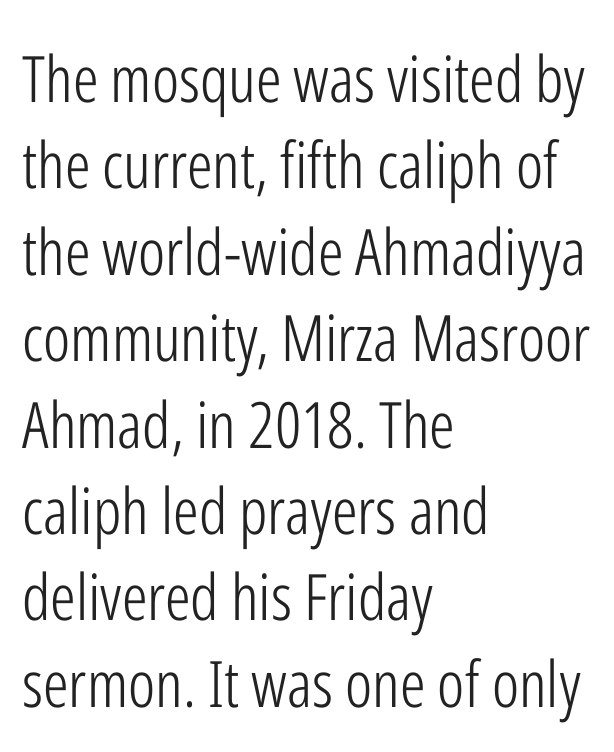
Serif or sans? Sans — the stroke terminals are bare. Ordinary non-slanted type is in use. The rendering uses natural spacing where letterforms have individual widths. Inter-character spacing is left at the font's built-in metrics.
